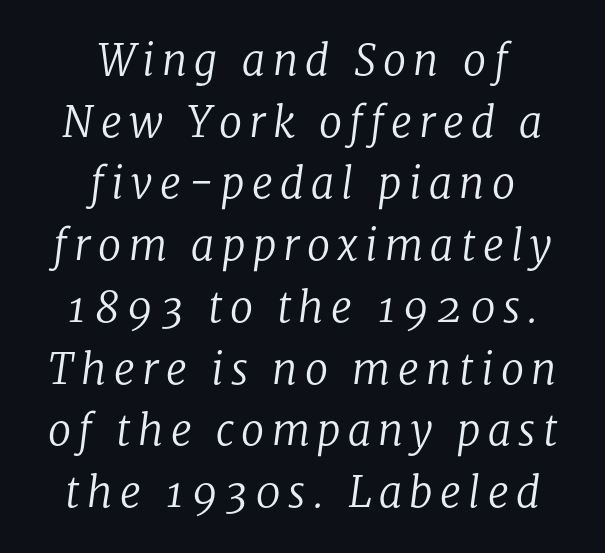
Looking at the ascenders, they clearly lean. These lines sit exactly where default settings would place them. In CSS terms this would be text-align: center. This reads as an unemphasized weight, regular at the heaviest.
